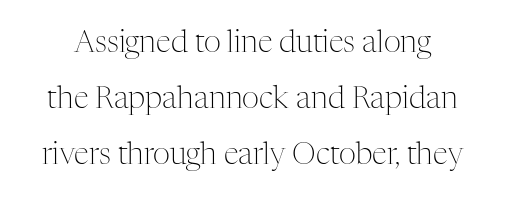
{"serif": "yes", "italic": "no", "bold": "no", "weight": "light", "width": "normal", "stroke_contrast": "medium", "x_height": "medium", "monospaced": "no", "underline": "no", "line_spacing_ratio": 1.87, "letter_spacing": "normal", "letter_spacing_em": 0.0, "glyph_px": 30}
